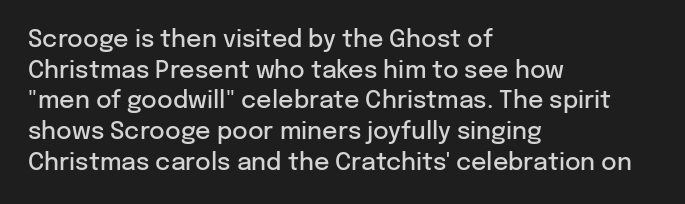
Q: Is the text bold? A: Semi-bold.
Q: Is the text italic (slanted)? A: No, it is upright.
Q: Is the text underlined? A: No.
Q: How is the paragraph aligned? A: Left-aligned.
Q: Is the spacing between letters normal or unusually wide? A: Normal.
Q: Is the spacing between lines tight, normal or loose? A: Normal.
